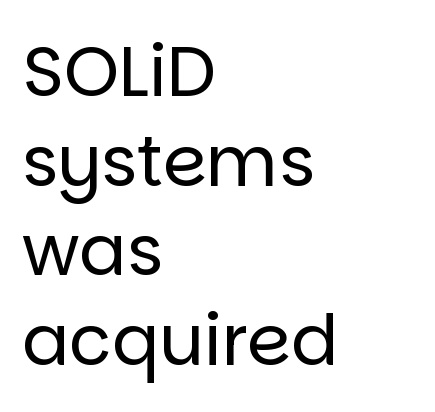
Q: Is the text bold? A: No.
Q: Is the text italic (slanted)? A: No, it is upright.
Q: Is the typeface a serif or a sans-serif typeface? A: Sans-serif.
Q: Is the text underlined? A: No.
Q: How is the paragraph aligned? A: Left-aligned.
Q: Is the spacing between letters normal or unusually wide? A: Normal.
Q: Is the spacing between lines tight, normal or loose? A: Normal.
Q: Width (condensed, normal, or wide)? A: Normal.
Q: Stroke contrast? A: Low.
Q: x-height? A: Large.
Q: Monospaced? A: No.
